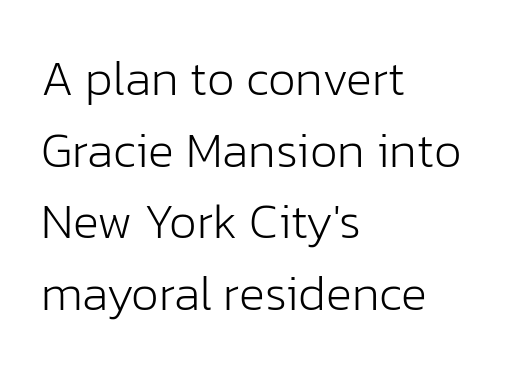
{"serif": "no", "italic": "no", "bold": "no", "weight": "light", "width": "normal", "stroke_contrast": "low", "x_height": "medium", "monospaced": "no", "underline": "no", "align": "left", "line_spacing": "normal", "line_spacing_ratio": 1.46, "letter_spacing": "normal", "letter_spacing_em": 0.0, "glyph_px": 49}
